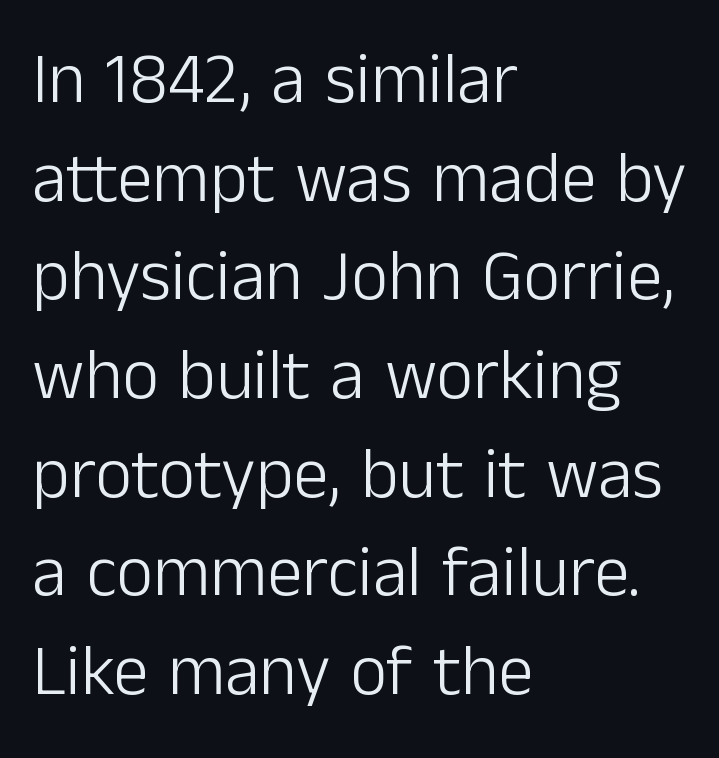
Q: Is the text bold? A: No.
Q: Is the text italic (slanted)? A: No, it is upright.
Q: Is the typeface a serif or a sans-serif typeface? A: Sans-serif.
Q: Is the text underlined? A: No.
Q: How is the paragraph aligned? A: Left-aligned.
Q: Is the spacing between letters normal or unusually wide? A: Normal.
Q: Is the spacing between lines tight, normal or loose? A: Normal.
Q: Width (condensed, normal, or wide)? A: Normal.
Q: Stroke contrast? A: Low.
Q: x-height? A: Medium.
Q: Monospaced? A: No.
